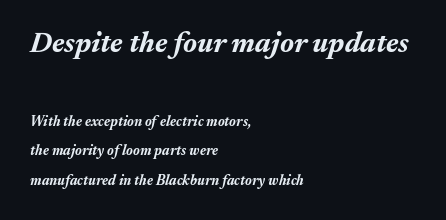
Q: Is the text bold? A: Yes.
Q: Is the text italic (slanted)? A: Yes, it leans right by about 17 degrees.
Q: Is the text underlined? A: No.
Q: How is the paragraph aligned? A: Left-aligned.
Q: Is the spacing between letters normal or unusually wide? A: Normal.
Q: Is the spacing between lines tight, normal or loose? A: Loose.
Q: Which block of text is set in a larger size, the first (top) or the second (bottom)? A: The first (top) one.
Q: Width (condensed, normal, or wide)? A: Normal.
Q: Stroke contrast? A: Medium.
Q: x-height? A: Medium.
Q: Monospaced? A: No.
